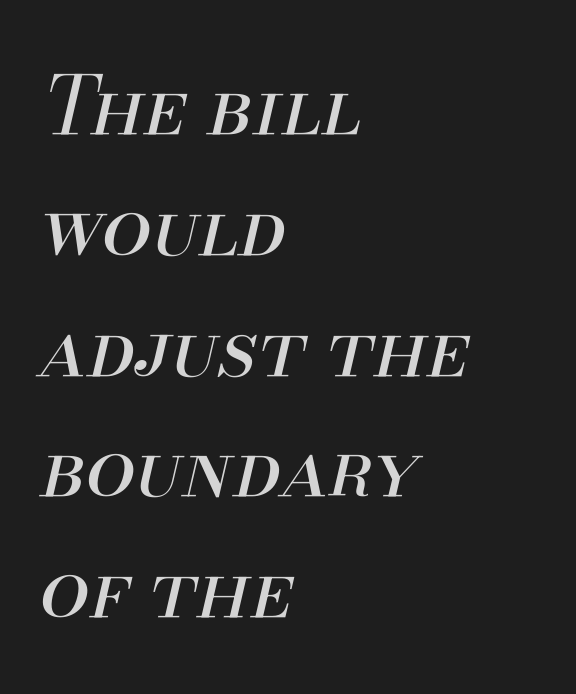
The strokes carry an ordinary text weight at most. The face used here has a pronounced slope to its letters. Proportional: the letters do not fall into vertical columns. The line texture is even and compact thanks to regular tracking.
